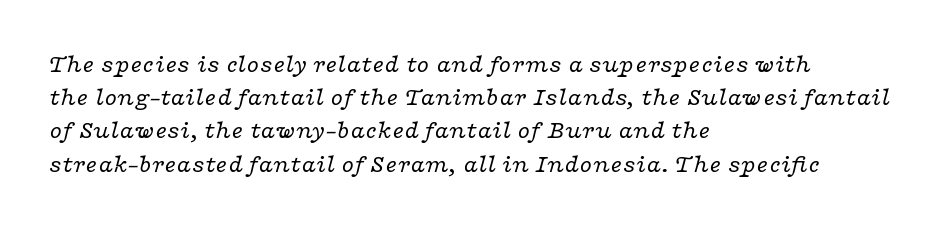
{"italic": "yes", "lean": "right", "slant_degrees": 16, "bold": "no", "underline": "no", "align": "left", "line_spacing": "normal", "line_spacing_ratio": 1.33, "letter_spacing": "normal", "letter_spacing_em": 0.0, "glyph_px": 25}
